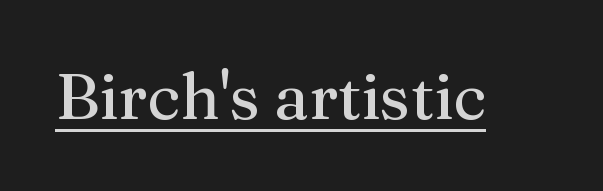
{"serif": "yes", "italic": "no", "bold": "no", "weight": "regular", "width": "normal", "stroke_contrast": "medium", "x_height": "medium", "monospaced": "no", "underline": "yes", "letter_spacing": "normal", "letter_spacing_em": 0.0, "glyph_px": 65}
